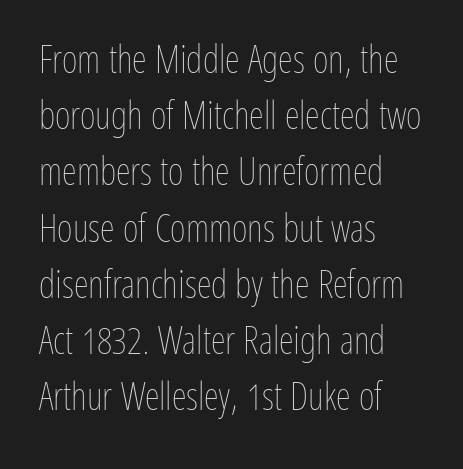
Q: Is the text bold? A: No.
Q: Is the text italic (slanted)? A: No, it is upright.
Q: Is the text underlined? A: No.
Q: How is the paragraph aligned? A: Left-aligned.
Q: Is the spacing between letters normal or unusually wide? A: Normal.
Q: Is the spacing between lines tight, normal or loose? A: Normal.
Q: Width (condensed, normal, or wide)? A: Condensed.
Q: Stroke contrast? A: Low.
Q: x-height? A: Medium.
Q: Monospaced? A: No.
